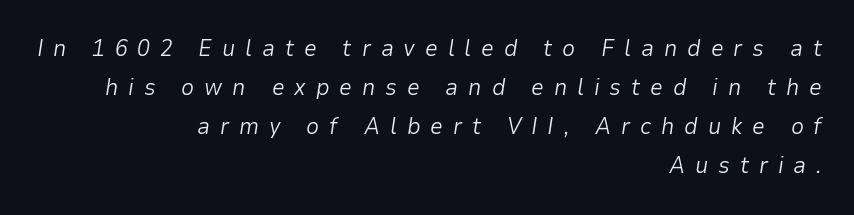
The image shows 23 px text type, italic (leaning right); set right-aligned, normal line spacing (1.7x), unusually wide letter spacing (+0.43 em), not underlined.
